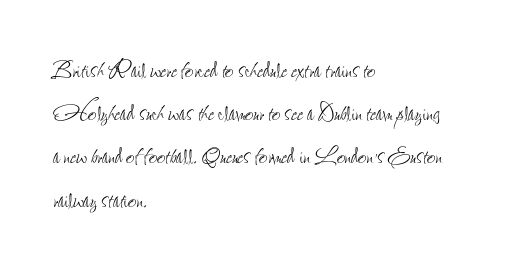
The designer left line spacing at the default. This rendering features lettering with no underline. Ink coverage per letter is moderate at most. Letter spacing: default. Think of a printed novel: that variable character pitch is what you see here.
